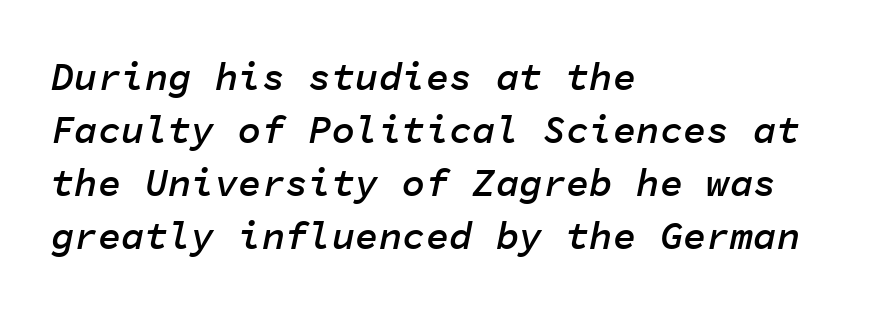
Q: Is the text bold? A: Semi-bold.
Q: Is the text italic (slanted)? A: Yes, it leans right by about 11 degrees.
Q: Is the text underlined? A: No.
Q: How is the paragraph aligned? A: Left-aligned.
Q: Is the spacing between letters normal or unusually wide? A: Normal.
Q: Is the spacing between lines tight, normal or loose? A: Normal.
Q: Width (condensed, normal, or wide)? A: Normal.
Q: Stroke contrast? A: Low.
Q: x-height? A: Medium.
Q: Monospaced? A: Yes.
